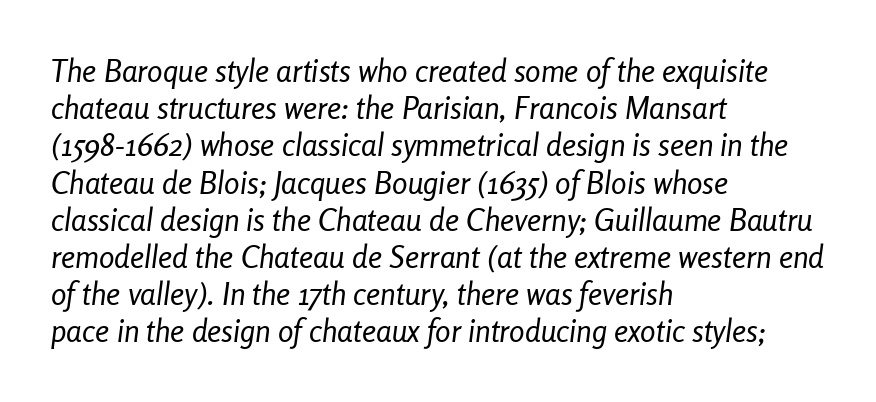
{"italic": "yes", "lean": "right", "slant_degrees": 8, "bold": "no", "weight": "regular", "width": "condensed", "stroke_contrast": "low", "x_height": "medium", "monospaced": "no", "underline": "no", "align": "left", "line_spacing_ratio": 1.2, "letter_spacing": "normal", "letter_spacing_em": 0.0, "glyph_px": 31}
